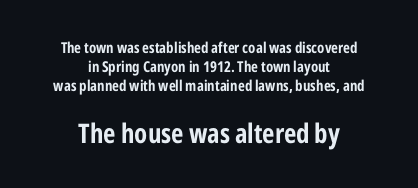
{"italic": "no", "underline": "no", "align": "center", "line_spacing": "normal", "line_spacing_ratio": 1.26, "letter_spacing": "normal", "letter_spacing_em": 0.0, "larger_block": "second", "size_ratio": 1.8, "glyph_px": 27}
